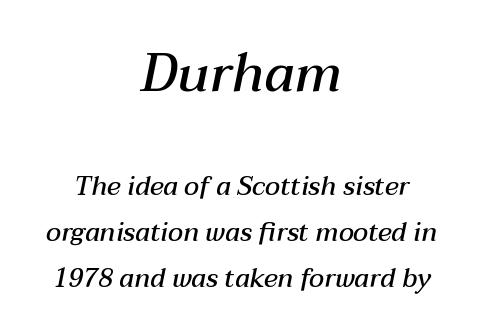
The image shows 53 px semibold type, italic (leaning right); set centered, line spacing 1.77x, normal letter spacing, not underlined; the first (top) block is 2.04x larger; medium stroke contrast and a medium x-height.
